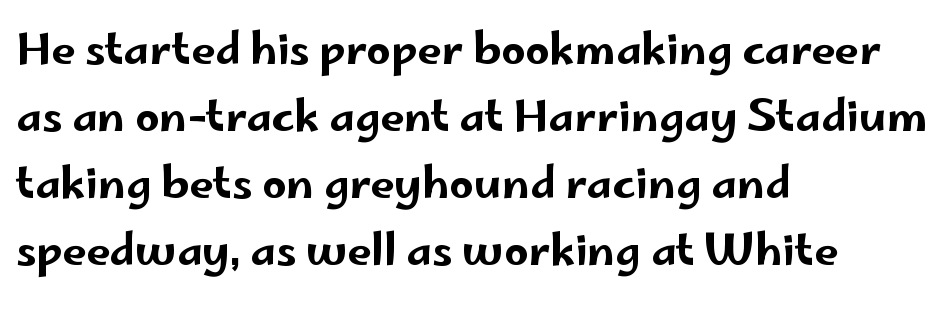
Q: Is the text italic (slanted)? A: No, it is upright.
Q: Is the typeface a serif or a sans-serif typeface? A: Sans-serif.
Q: Is the text underlined? A: No.
Q: How is the paragraph aligned? A: Left-aligned.
Q: Is the spacing between letters normal or unusually wide? A: Normal.
Q: Is the spacing between lines tight, normal or loose? A: Normal.
Q: Width (condensed, normal, or wide)? A: Wide.
Q: Stroke contrast? A: Low.
Q: x-height? A: Small.
Q: Monospaced? A: No.
